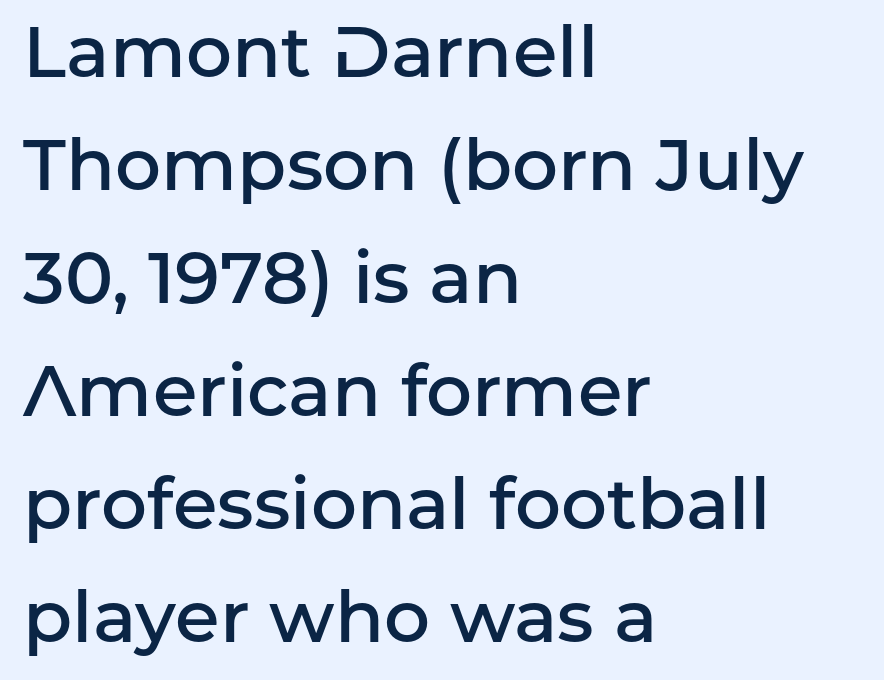
Note the varied advance widths — an 'i' is clearly narrower than an 'm'. Line spacing here is normal. Nothing unusual about the tracking: characters are spaced as the font intends. Check where the strokes stop: nothing finishes them off — pure sans. Strokes here are thickened, but only to semibold level.
